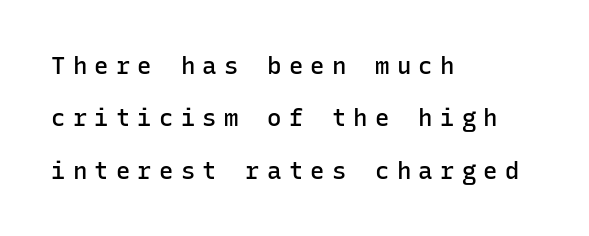
The image shows 24 px text type, upright; set left-aligned, loose line spacing (2.18x), unusually wide letter spacing (+0.3 em), not underlined.
